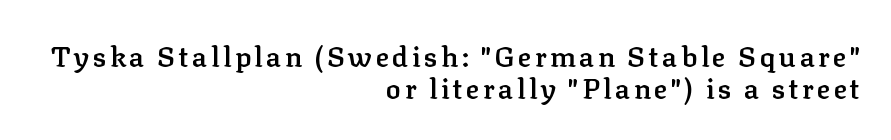
These lines are rendered in a variable-pitch font. Ordinary non-slanted type is in use. All the whitespace from short lines collects on the left. Letters rest on an invisible, unmarked baseline. Look at the stroke-to-counter ratio: somewhat heavy, a semibold. The passage shown is typeset with a serif family.
